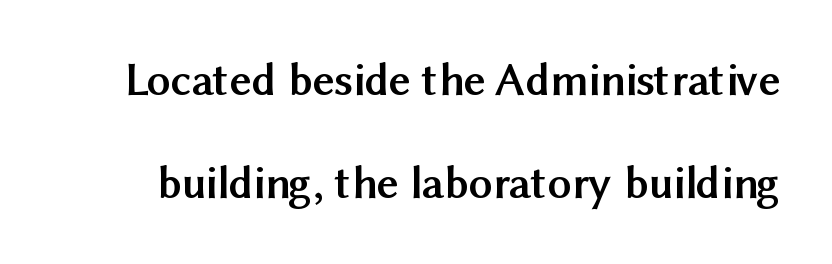
The image shows 47 px semibold sans-serif type, upright; set loose line spacing (2.19x), normal letter spacing, not underlined; medium stroke contrast and a medium x-height.
